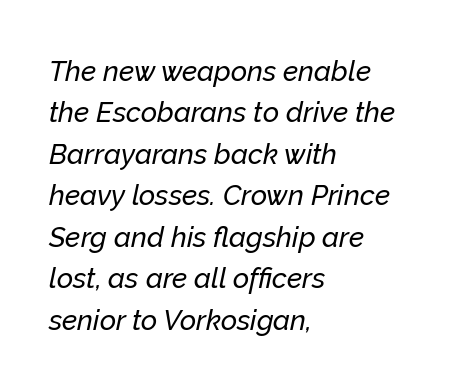
{"italic": "yes", "lean": "right", "slant_degrees": 12, "width": "normal", "stroke_contrast": "low", "x_height": "medium", "monospaced": "no", "underline": "no", "align": "left", "line_spacing": "normal", "line_spacing_ratio": 1.48, "letter_spacing": "normal", "letter_spacing_em": 0.0, "glyph_px": 28}
